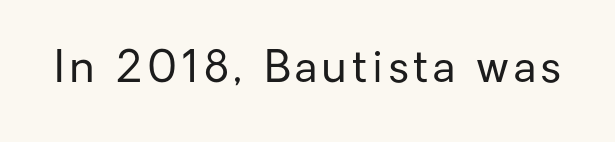
Q: Is the text bold? A: No.
Q: Is the text italic (slanted)? A: No, it is upright.
Q: Is the typeface a serif or a sans-serif typeface? A: Sans-serif.
Q: Is the text underlined? A: No.
Q: Width (condensed, normal, or wide)? A: Normal.
Q: Stroke contrast? A: Low.
Q: x-height? A: Medium.
Q: Monospaced? A: No.
